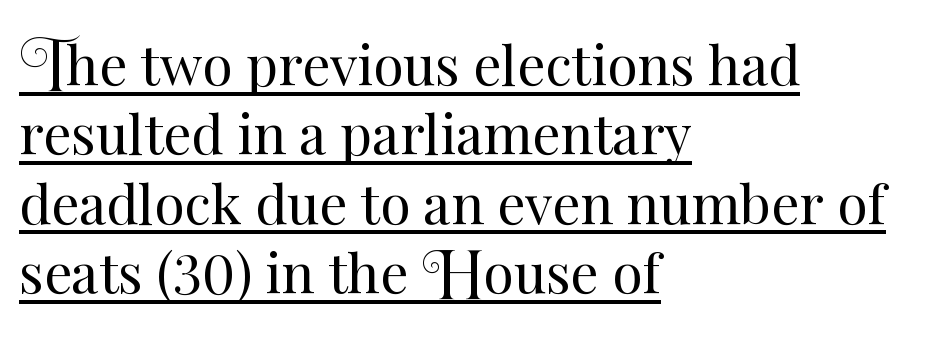
Q: Is the text bold? A: No.
Q: Is the text italic (slanted)? A: No, it is upright.
Q: Is the text underlined? A: Yes.
Q: How is the paragraph aligned? A: Left-aligned.
Q: Is the spacing between letters normal or unusually wide? A: Normal.
Q: Is the spacing between lines tight, normal or loose? A: Normal.
Q: Width (condensed, normal, or wide)? A: Normal.
Q: Stroke contrast? A: Medium.
Q: x-height? A: Small.
Q: Monospaced? A: No.
